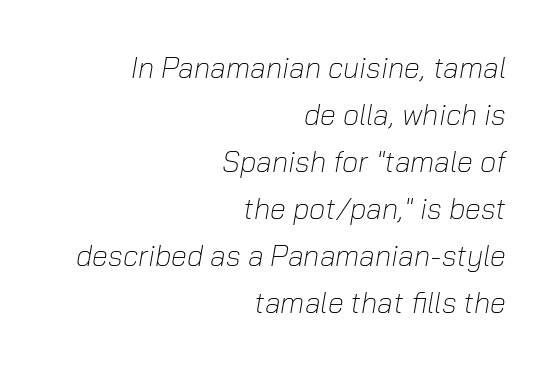
The image shows 29 px light type, italic (leaning right); set right-aligned, normal line spacing (1.62x), normal letter spacing, not underlined; low stroke contrast and a medium x-height.
